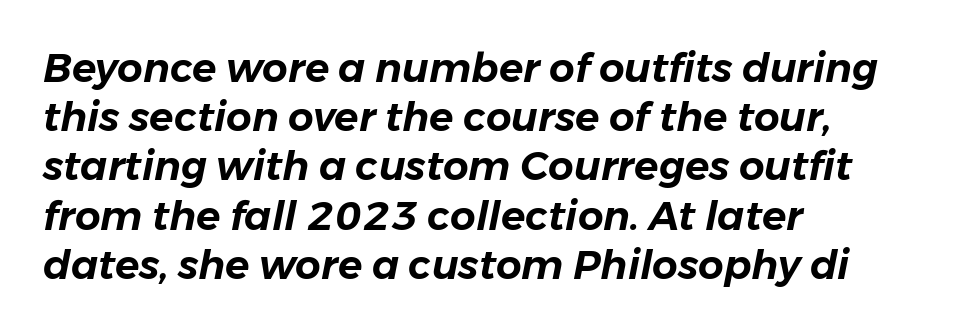
The image shows 40 px text type, italic (leaning right); set left-aligned, line spacing 1.23x, normal letter spacing, not underlined; low stroke contrast and a medium x-height.
